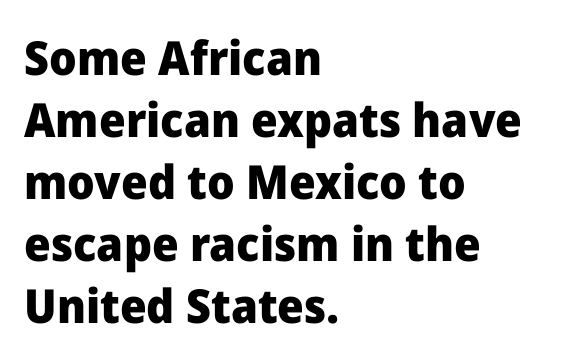
Check under the words: just untouched page. All the whitespace from short lines collects on the right. Words appear dense and cohesive because spacing is normal. The lettering stays uniformly vertical, giving the passage a roman look. One glance says typical: line gaps are just what's usual.
